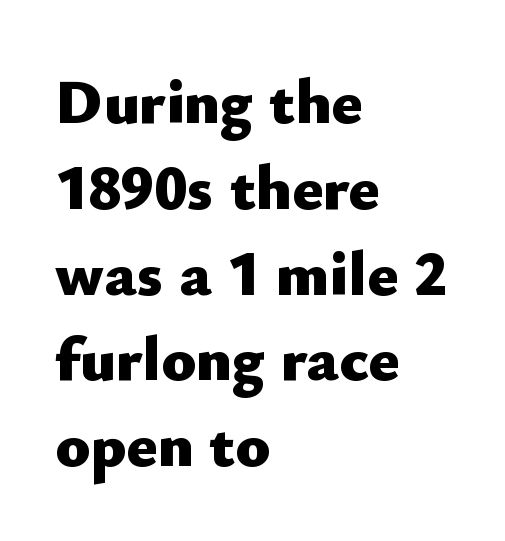
The image shows 64 px heavy sans-serif type, upright; set left-aligned, normal line spacing (1.34x), normal letter spacing, not underlined; low stroke contrast and a small x-height.
